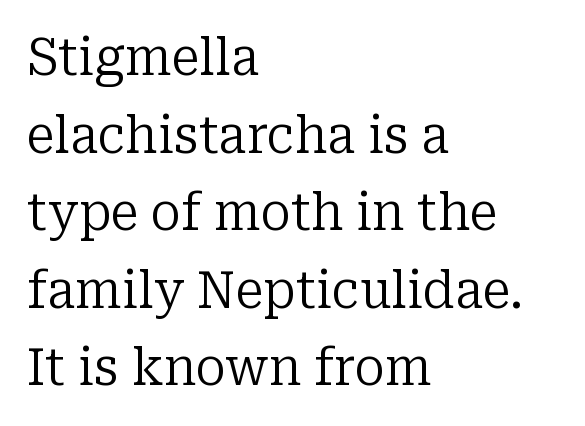
Q: Is the text bold? A: No.
Q: Is the text italic (slanted)? A: No, it is upright.
Q: Is the typeface a serif or a sans-serif typeface? A: Serif.
Q: Is the text underlined? A: No.
Q: How is the paragraph aligned? A: Left-aligned.
Q: Is the spacing between letters normal or unusually wide? A: Normal.
Q: Is the spacing between lines tight, normal or loose? A: Normal.
Q: Width (condensed, normal, or wide)? A: Normal.
Q: Stroke contrast? A: Low.
Q: x-height? A: Medium.
Q: Monospaced? A: No.
